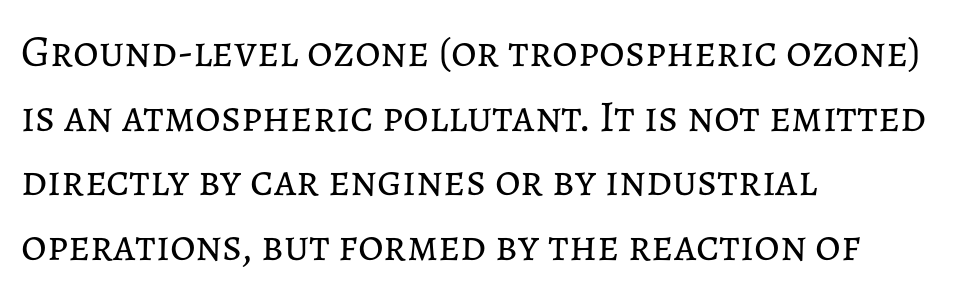
The text block is weighted toward the left margin, trailing off unevenly rightward. Spacing between characters is what you'd get straight out of the box. Posture: upright roman. Honestly, there is no underline to notice here at all. The letters look calm and open, with moderate or lighter stems. Here the designer chose a conventional face with non-uniform glyph widths.
